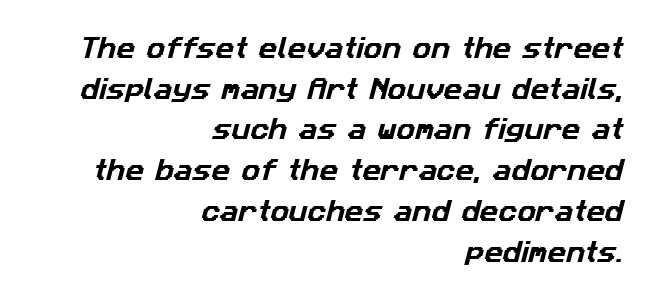
Q: Is the text underlined? A: No.
Q: How is the paragraph aligned? A: Right-aligned.
Q: Is the spacing between letters normal or unusually wide? A: Normal.
